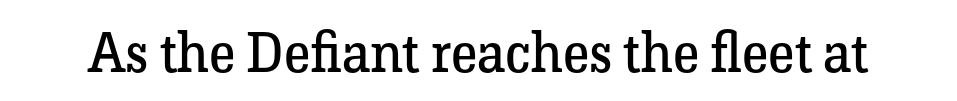
Q: Is the text bold? A: No.
Q: Is the text italic (slanted)? A: No, it is upright.
Q: Is the typeface a serif or a sans-serif typeface? A: Serif.
Q: Is the text underlined? A: No.
Q: Is the spacing between letters normal or unusually wide? A: Normal.
Q: Width (condensed, normal, or wide)? A: Normal.
Q: Stroke contrast? A: Low.
Q: x-height? A: Medium.
Q: Monospaced? A: No.
